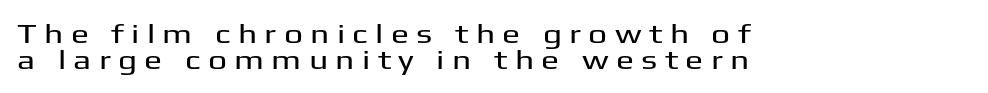
Every stem runs plumb, perpendicular to the baseline. Students, note that the glyphs here are deliberately spaced far apart. Anything drawn beneath the words? Only blank space. Does the leading feel generous? Not at all — it's pinched. This rendering uses left alignment, leaving the right contour irregular.
